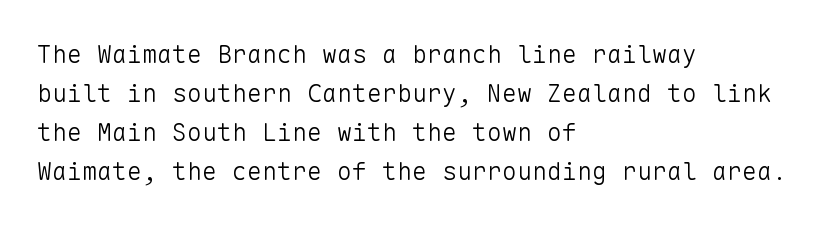
Q: Is the text bold? A: No.
Q: Is the text italic (slanted)? A: No, it is upright.
Q: Is the text underlined? A: No.
Q: How is the paragraph aligned? A: Left-aligned.
Q: Is the spacing between letters normal or unusually wide? A: Normal.
Q: Is the spacing between lines tight, normal or loose? A: Normal.
